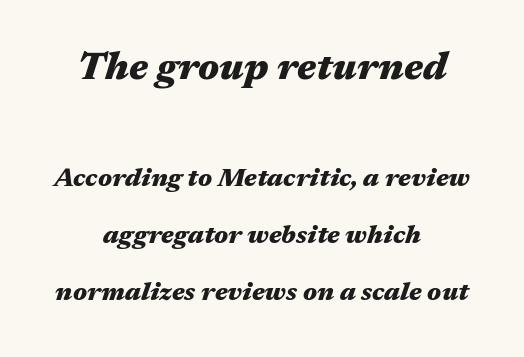
Q: Is the text bold? A: Yes.
Q: Is the text italic (slanted)? A: Yes, it leans right by about 17 degrees.
Q: Is the text underlined? A: No.
Q: How is the paragraph aligned? A: Centered.
Q: Is the spacing between letters normal or unusually wide? A: Normal.
Q: Is the spacing between lines tight, normal or loose? A: Loose.
Q: Which block of text is set in a larger size, the first (top) or the second (bottom)? A: The first (top) one.
Q: Width (condensed, normal, or wide)? A: Wide.
Q: Stroke contrast? A: Medium.
Q: x-height? A: Medium.
Q: Monospaced? A: No.
